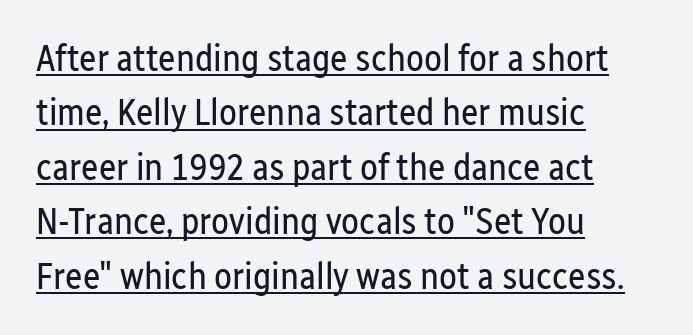
{"serif": "no", "italic": "no", "bold": "no", "weight": "regular", "width": "condensed", "stroke_contrast": "low", "x_height": "medium", "monospaced": "no", "underline": "yes", "align": "left", "line_spacing": "normal", "line_spacing_ratio": 1.47, "letter_spacing": "normal", "letter_spacing_em": 0.0, "glyph_px": 37}
